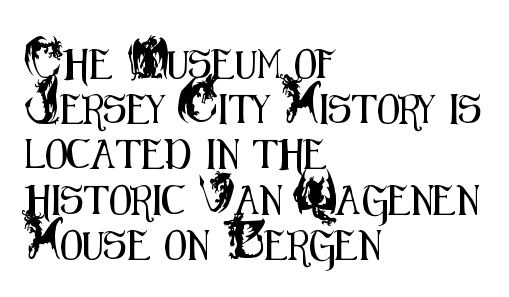
{"serif": "no", "italic": "no", "width": "condensed", "stroke_contrast": "medium", "x_height": "small", "monospaced": "no", "underline": "no", "align": "left", "line_spacing": "normal", "line_spacing_ratio": 1.56, "letter_spacing": "normal", "letter_spacing_em": 0.0, "glyph_px": 29}
